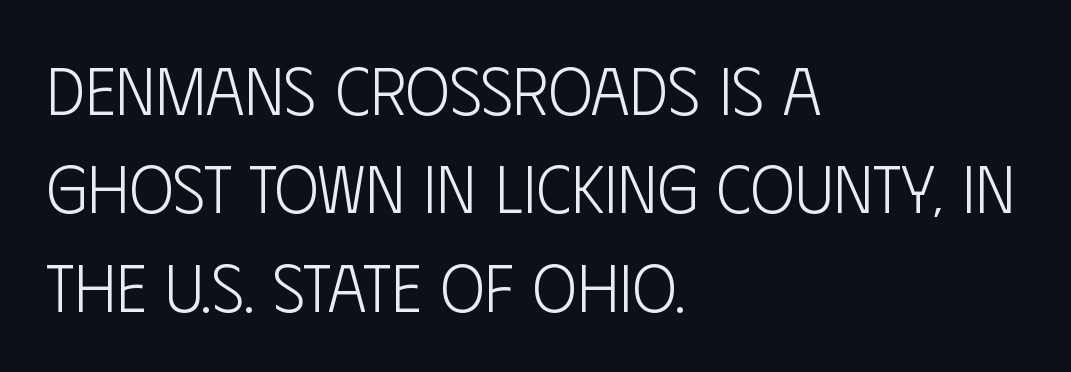
The area under the type is left untouched. Short and long lines alike share a common starting point at left. Character widths vary here, with narrow letters taking less room than wide ones. Observe the absence of serifs on each vertical stroke in this sample. The gaps between neighbouring characters are ordinary and unremarkable. How would I describe the line gaps? Plain and ordinary.
